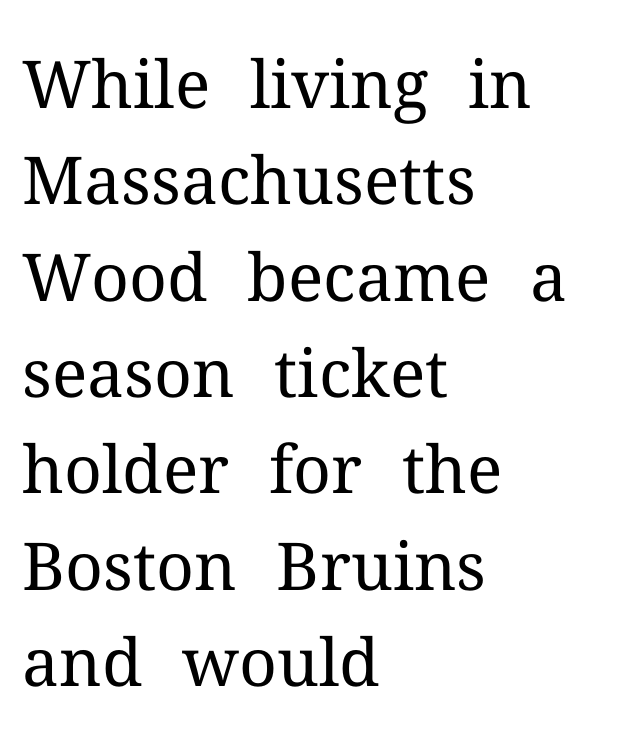
The image shows 66 px regular-weight serif type, upright; set left-aligned, normal line spacing (1.46x), normal letter spacing, not underlined; medium stroke contrast and a medium x-height.
